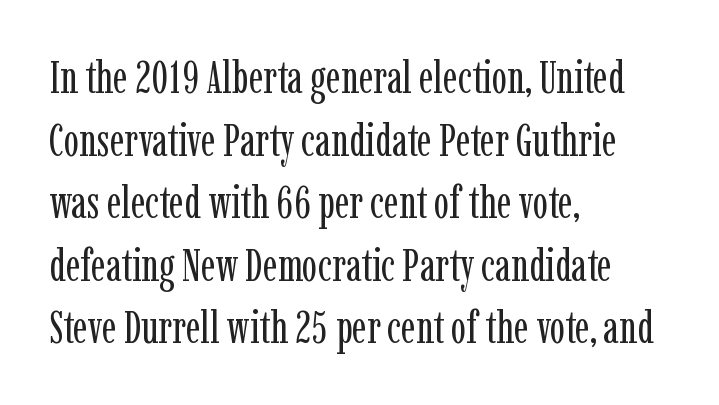
To sum up the face: it has serifs. Ascenders rise straight up at ninety degrees. Visually the block forms a straight wall on the left and a jagged coastline on the right. Compared with typical paragraphs, the rows here are spaced about the same.
